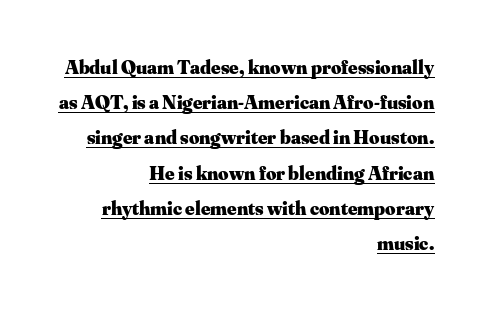
{"italic": "no", "bold": "yes", "underline": "yes", "align": "right", "line_spacing_ratio": 1.76, "letter_spacing": "normal", "letter_spacing_em": 0.0, "glyph_px": 20}
